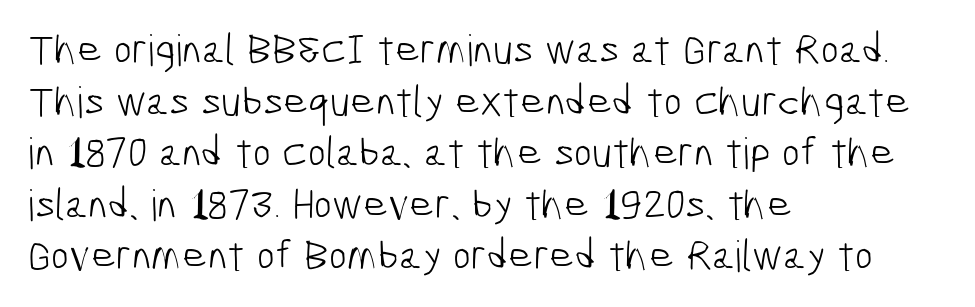
The image shows 43 px light, condensed sans-serif type; set left-aligned, line spacing 1.2x, normal letter spacing, not underlined; low stroke contrast and a medium x-height.
